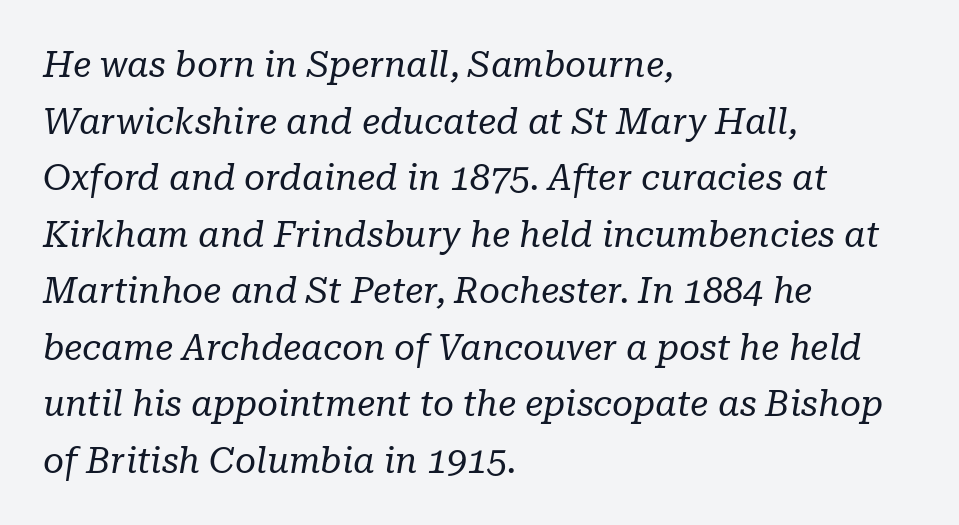
The image shows 36 px regular-weight serif type, italic (leaning right); set left-aligned, normal line spacing (1.57x), normal letter spacing, not underlined; low stroke contrast and a medium x-height.
